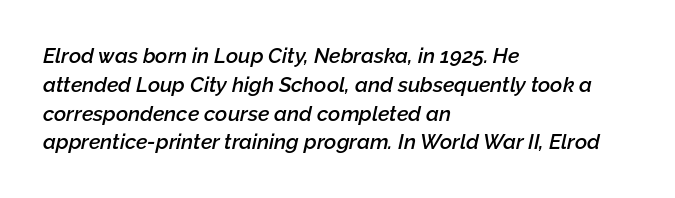
Q: Is the text bold? A: Semi-bold.
Q: Is the text italic (slanted)? A: Yes, it leans right by about 12 degrees.
Q: Is the text underlined? A: No.
Q: How is the paragraph aligned? A: Left-aligned.
Q: Is the spacing between letters normal or unusually wide? A: Normal.
Q: Is the spacing between lines tight, normal or loose? A: Normal.
